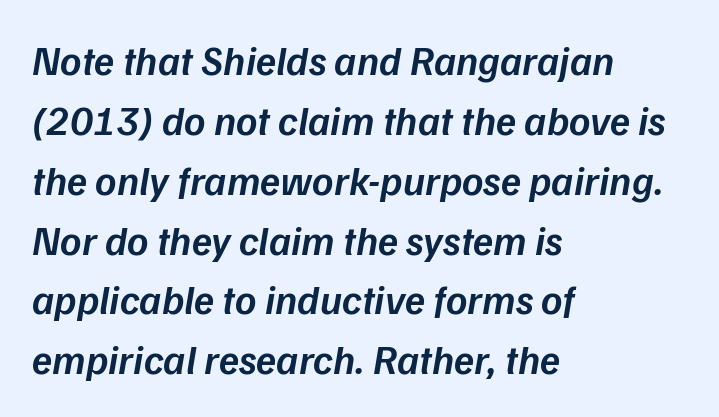
{"italic": "yes", "lean": "right", "slant_degrees": 9, "bold": "semi", "weight": "semibold", "width": "normal", "stroke_contrast": "low", "x_height": "medium", "monospaced": "no", "underline": "no", "align": "left", "line_spacing": "normal", "line_spacing_ratio": 1.46, "letter_spacing": "normal", "letter_spacing_em": 0.0, "glyph_px": 41}
